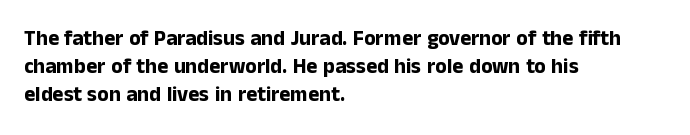
The image shows 21 px bold type, upright; set left-aligned, normal line spacing (1.34x), normal letter spacing, not underlined.
